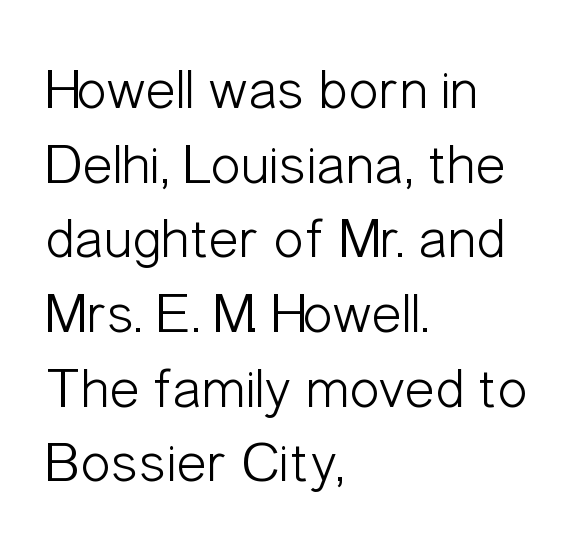
{"serif": "no", "italic": "no", "bold": "no", "weight": "light", "width": "condensed", "stroke_contrast": "low", "x_height": "medium", "monospaced": "no", "underline": "no", "align": "left", "line_spacing": "normal", "line_spacing_ratio": 1.31, "letter_spacing": "normal", "letter_spacing_em": 0.0, "glyph_px": 57}
